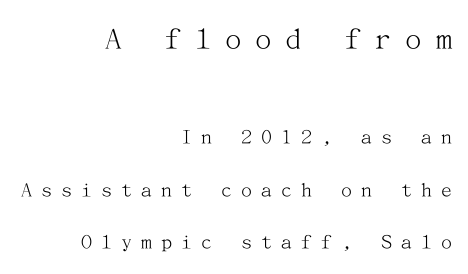
{"serif": "yes", "italic": "no", "bold": "no", "weight": "light", "width": "normal", "stroke_contrast": "medium", "x_height": "medium", "underline": "no", "align": "right", "line_spacing": "loose", "line_spacing_ratio": 2.39, "letter_spacing": "wide", "letter_spacing_em": 0.41, "larger_block": "first", "size_ratio": 1.5, "glyph_px": 33}
